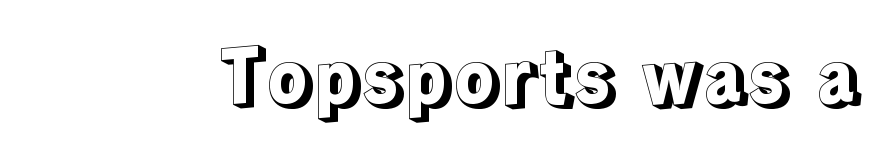
{"italic": "no", "width": "normal", "x_height": "medium", "monospaced": "no", "underline": "no", "letter_spacing": "normal", "letter_spacing_em": 0.0, "glyph_px": 75}
